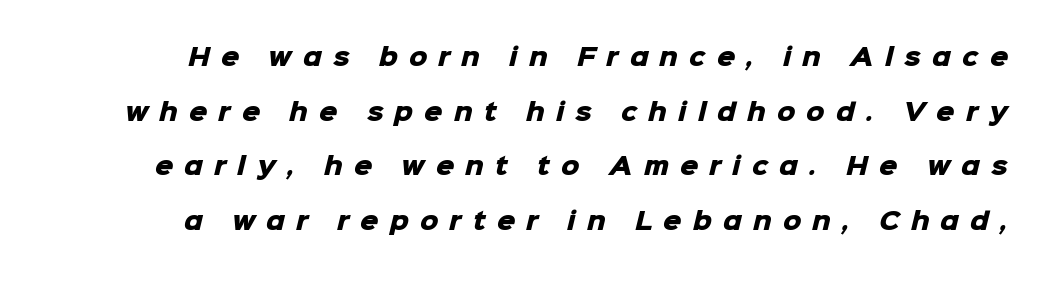
Q: Is the text bold? A: Yes.
Q: Is the text underlined? A: No.
Q: Is the spacing between letters normal or unusually wide? A: Unusually wide.
Q: Is the spacing between lines tight, normal or loose? A: Loose.
